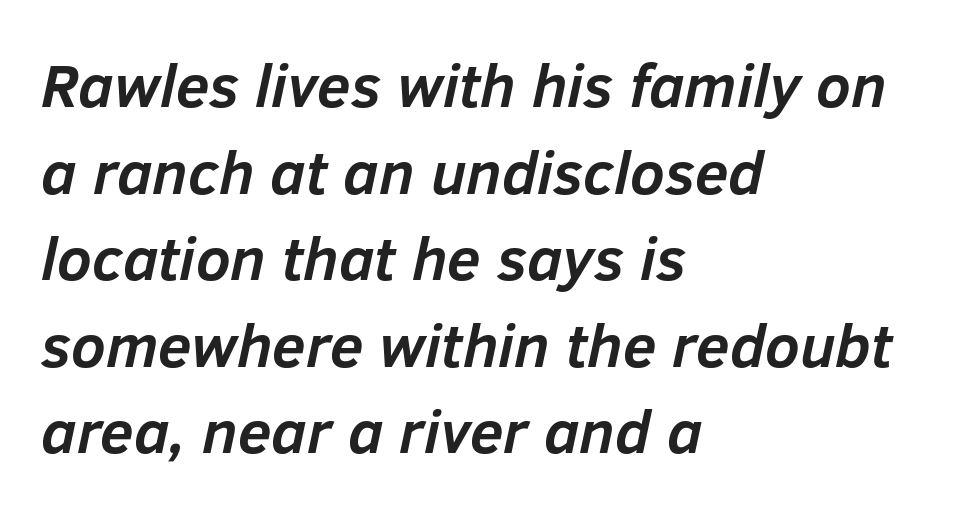
Students, note that the glyphs here touch the page at normal intervals. Letters rest on an invisible, unmarked baseline. Horizontally, the lines are justified to the leading edge only. Is the type slanted? Yes — the strokes lean at a clear angle. Note the varied advance widths — an 'i' is clearly narrower than an 'm'. Notice how descenders clear the ascenders below comfortably — that's standard leading.
